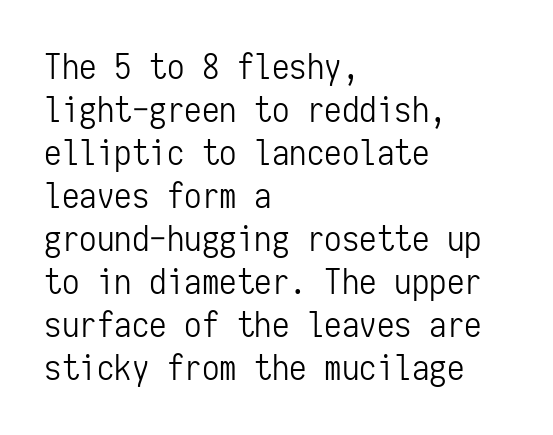
The image shows 35 px light, condensed sans-serif type, upright, monospaced; set left-aligned, line spacing 1.23x, normal letter spacing, not underlined; low stroke contrast and a medium x-height.
